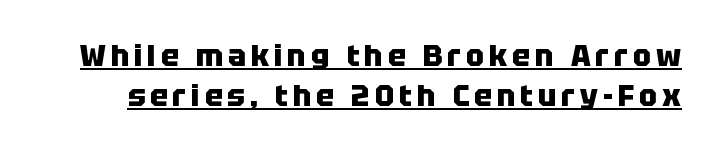
This sample has the flowing, uneven cadence of proportional lettering. Underlined type. Look at the stroke-to-counter ratio: heavy, a bold. Regular leading.
